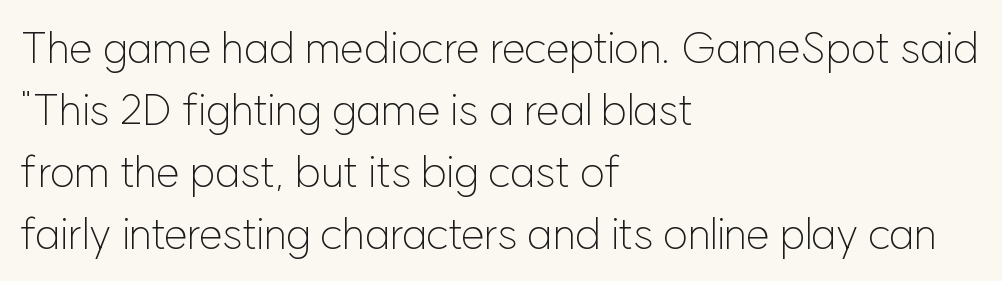
The image shows 43 px light sans-serif type, upright; set left-aligned, normal line spacing (1.44x), normal letter spacing, not underlined; low stroke contrast and a medium x-height.
